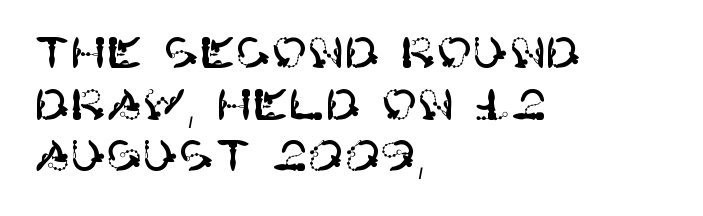
{"serif": "no", "italic": "no", "width": "normal", "stroke_contrast": "high", "x_height": "large", "underline": "no", "align": "left", "line_spacing_ratio": 1.2, "letter_spacing": "normal", "letter_spacing_em": 0.0, "glyph_px": 43}
